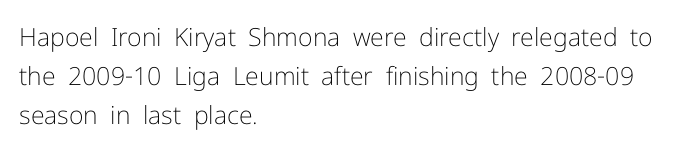
The space between consecutive lines is moderate. In terms of letterspacing, this is plain default setting. This rendering features lettering with no underline. Is the stroke heavy? The answer is a plain regular-or-lighter.
